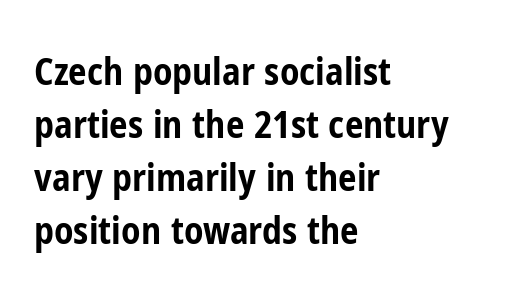
This rendering employs a face without finishing strokes, i.e., a sans-serif. Characters remain perfectly vertical along every line. These lines carry a lot of weight — the face is fully bold. Notice how the passage keeps a crisp vertical edge on the left only. You could not count columns in this text — the font is proportionally spaced. The glyphs are unaccompanied by any horizontal stroke below them.
